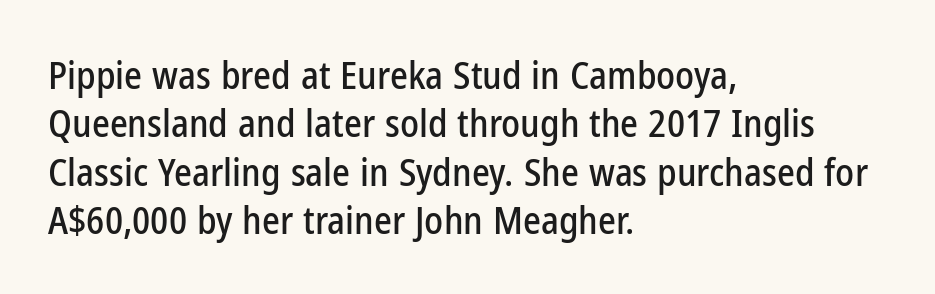
Q: Is the text italic (slanted)? A: No, it is upright.
Q: Is the typeface a serif or a sans-serif typeface? A: Sans-serif.
Q: Is the text underlined? A: No.
Q: How is the paragraph aligned? A: Left-aligned.
Q: Is the spacing between letters normal or unusually wide? A: Normal.
Q: Is the spacing between lines tight, normal or loose? A: Normal.
Q: Width (condensed, normal, or wide)? A: Condensed.
Q: Stroke contrast? A: Low.
Q: x-height? A: Medium.
Q: Monospaced? A: No.
